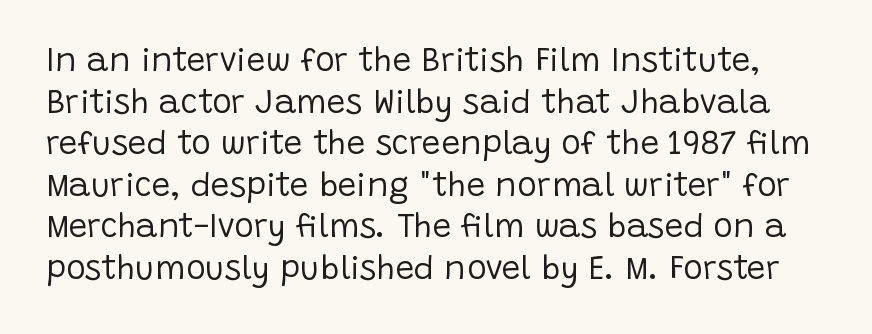
The image shows 33 px regular-weight sans-serif type, upright; set normal line spacing (1.26x), normal letter spacing, not underlined; low stroke contrast and a large x-height.
